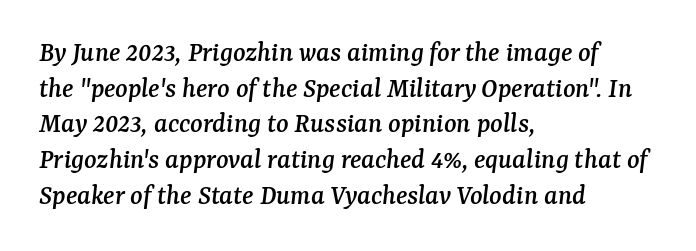
The image shows 29 px serif type, italic (leaning right); set left-aligned, line spacing 1.23x, normal letter spacing, not underlined; medium stroke contrast and a medium x-height.
